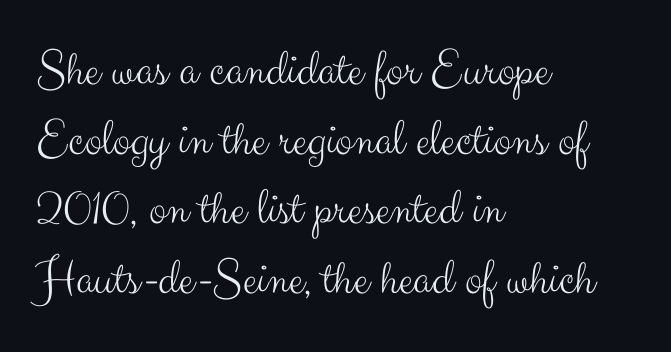
Q: Is the text bold? A: No.
Q: Is the text italic (slanted)? A: Yes.
Q: Is the typeface a serif or a sans-serif typeface? A: Sans-serif.
Q: Is the text underlined? A: No.
Q: How is the paragraph aligned? A: Left-aligned.
Q: Is the spacing between letters normal or unusually wide? A: Normal.
Q: Is the spacing between lines tight, normal or loose? A: Normal.
Q: Width (condensed, normal, or wide)? A: Normal.
Q: Stroke contrast? A: Medium.
Q: x-height? A: Small.
Q: Monospaced? A: No.
